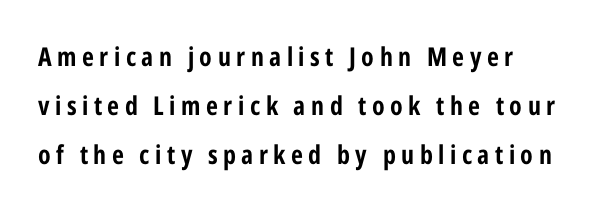
{"italic": "no", "bold": "yes", "underline": "no", "line_spacing_ratio": 1.89, "letter_spacing": "wide", "letter_spacing_em": 0.21, "glyph_px": 26}
